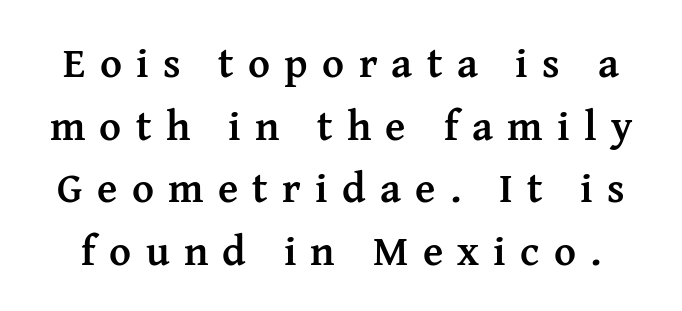
The image shows 42 px semibold serif type, upright; set normal line spacing (1.49x), unusually wide letter spacing (+0.34 em), not underlined; medium stroke contrast and a medium x-height.
